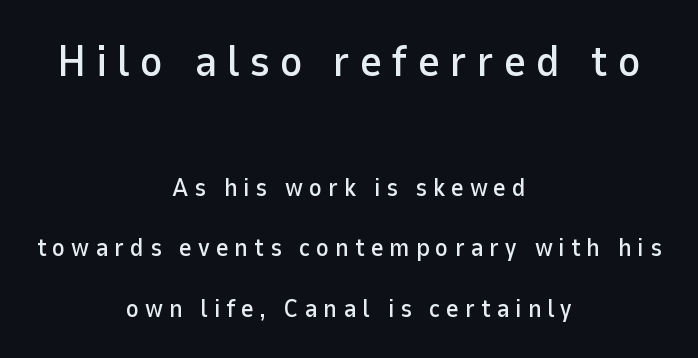
The image shows 43 px sans-serif type, upright; set centered, loose line spacing (2.41x), unusually wide letter spacing (+0.23 em), not underlined; the first (top) block is 1.72x larger; low stroke contrast and a medium x-height.
